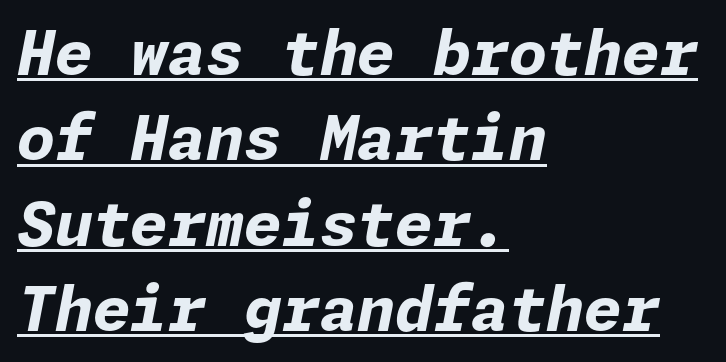
{"italic": "yes", "lean": "right", "slant_degrees": 11, "bold": "yes", "weight": "bold", "width": "normal", "stroke_contrast": "low", "x_height": "medium", "underline": "yes", "align": "left", "line_spacing": "normal", "line_spacing_ratio": 1.4, "letter_spacing": "normal", "letter_spacing_em": 0.0, "glyph_px": 61}
